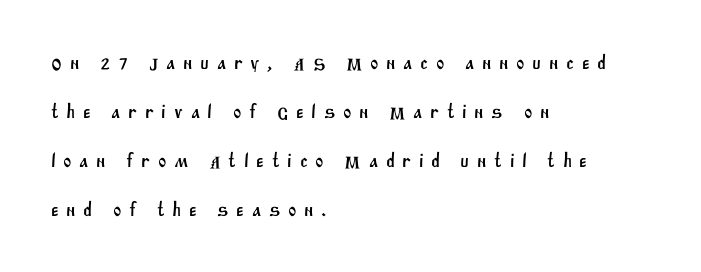
Summary of vertical rhythm: relaxed, with wide interline spacing. This sample is left-justified, so line endings fall wherever the words run out. The letters are spread apart with noticeably loose tracking. Bare-footed words on every line.
